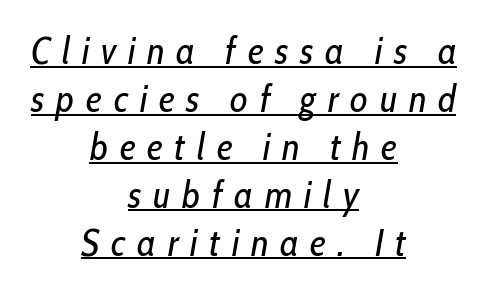
The image shows 38 px regular-weight, condensed type, italic (leaning right); set centered, normal line spacing (1.26x), unusually wide letter spacing (+0.31 em), underlined; low stroke contrast and a medium x-height.
